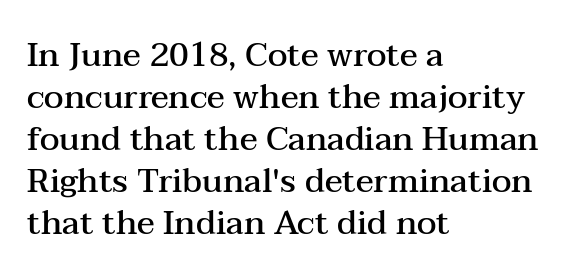
{"serif": "yes", "italic": "no", "bold": "semi", "weight": "semibold", "width": "wide", "stroke_contrast": "medium", "x_height": "medium", "monospaced": "no", "underline": "no", "align": "left", "line_spacing": "normal", "line_spacing_ratio": 1.27, "letter_spacing": "normal", "letter_spacing_em": 0.0, "glyph_px": 33}
